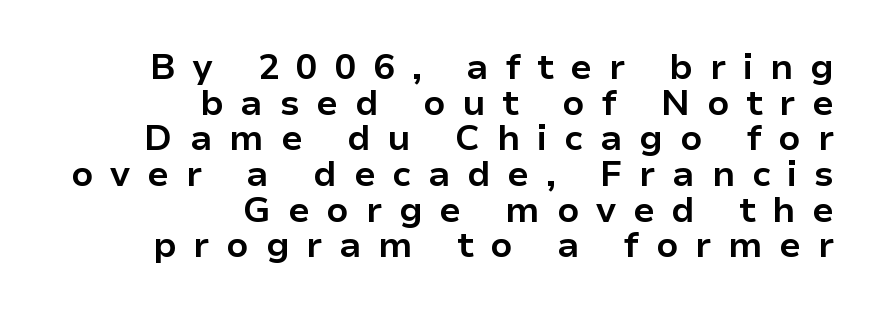
Q: Is the text bold? A: Yes.
Q: Is the text italic (slanted)? A: No, it is upright.
Q: Is the typeface a serif or a sans-serif typeface? A: Sans-serif.
Q: Is the text underlined? A: No.
Q: How is the paragraph aligned? A: Right-aligned.
Q: Is the spacing between letters normal or unusually wide? A: Unusually wide.
Q: Is the spacing between lines tight, normal or loose? A: Tight.
Q: Width (condensed, normal, or wide)? A: Normal.
Q: Stroke contrast? A: Low.
Q: x-height? A: Medium.
Q: Monospaced? A: No.
